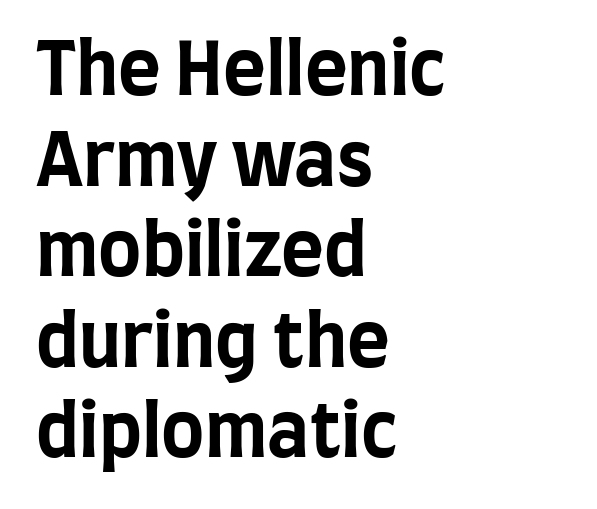
A sans-serif font was chosen for this passage. The typesetter chose a ragged-right arrangement here. The foot of each line stays bare and open. The strokes are fattened all the way to bold. This sample has the flowing, uneven cadence of proportional lettering. Each word holds together tightly as a unit, with standard inter-letter gaps.
